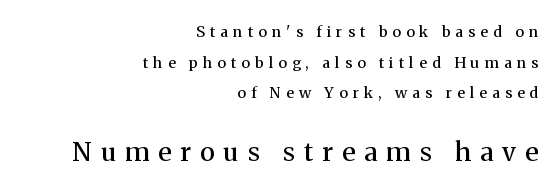
The glyphs are unaccompanied by any horizontal stroke below them. Upright lettering throughout. The rendering anchors every line to the right-hand side. The lines are spread far apart with generous leading. Of the two passages, the one underneath uses the larger point size.
